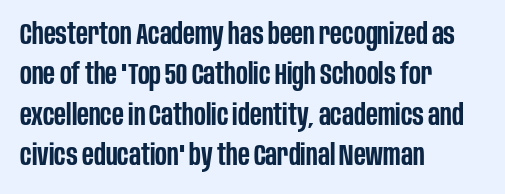
{"serif": "no", "italic": "no", "bold": "semi", "weight": "semibold", "width": "condensed", "stroke_contrast": "low", "x_height": "large", "monospaced": "no", "underline": "no", "align": "left", "line_spacing": "normal", "line_spacing_ratio": 1.35, "letter_spacing": "normal", "letter_spacing_em": 0.0, "glyph_px": 30}
